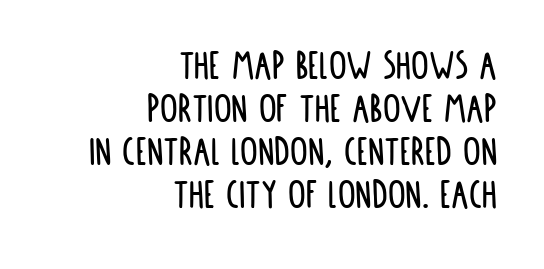
Q: Is the text italic (slanted)? A: No, it is upright.
Q: Is the typeface a serif or a sans-serif typeface? A: Sans-serif.
Q: Is the text underlined? A: No.
Q: How is the paragraph aligned? A: Right-aligned.
Q: Is the spacing between letters normal or unusually wide? A: Normal.
Q: Is the spacing between lines tight, normal or loose? A: Tight.
Q: Width (condensed, normal, or wide)? A: Condensed.
Q: Stroke contrast? A: Low.
Q: x-height? A: Large.
Q: Monospaced? A: No.
